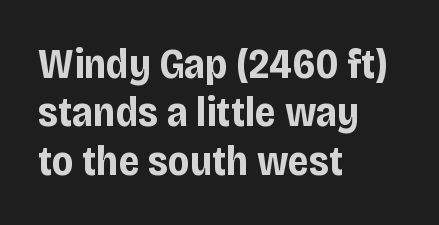
{"serif": "no", "italic": "no", "bold": "yes", "weight": "bold", "width": "condensed", "stroke_contrast": "low", "x_height": "large", "monospaced": "no", "underline": "no", "align": "left", "line_spacing": "tight", "line_spacing_ratio": 1.15, "letter_spacing": "normal", "letter_spacing_em": 0.0, "glyph_px": 42}
